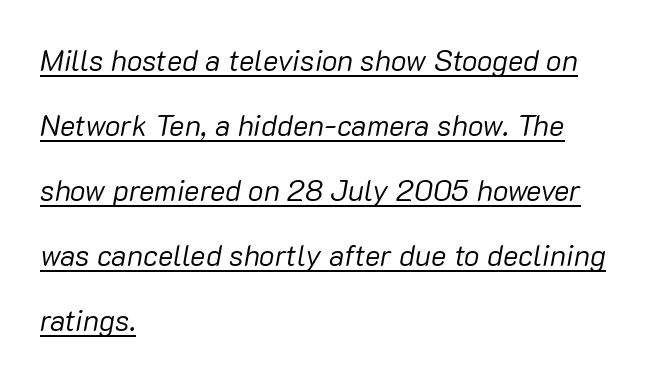
The image shows 29 px regular-weight type, italic (leaning right); set left-aligned, loose line spacing (2.24x), normal letter spacing, underlined; low stroke contrast and a medium x-height.
